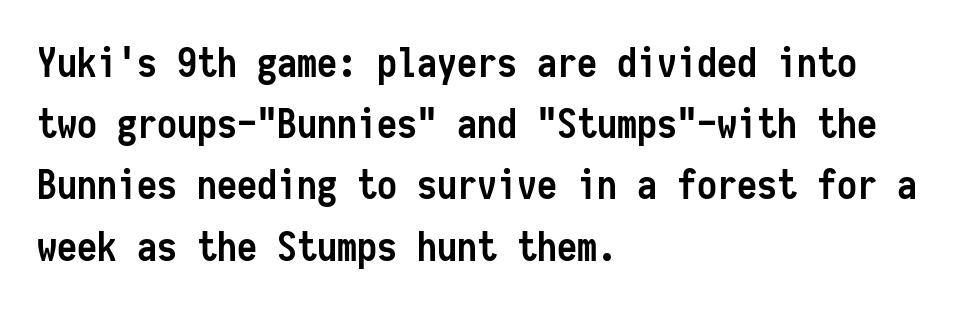
{"serif": "no", "italic": "no", "bold": "yes", "weight": "semibold", "width": "condensed", "stroke_contrast": "low", "x_height": "medium", "monospaced": "yes", "underline": "no", "align": "left", "line_spacing": "normal", "line_spacing_ratio": 1.53, "letter_spacing": "normal", "letter_spacing_em": 0.0, "glyph_px": 40}
